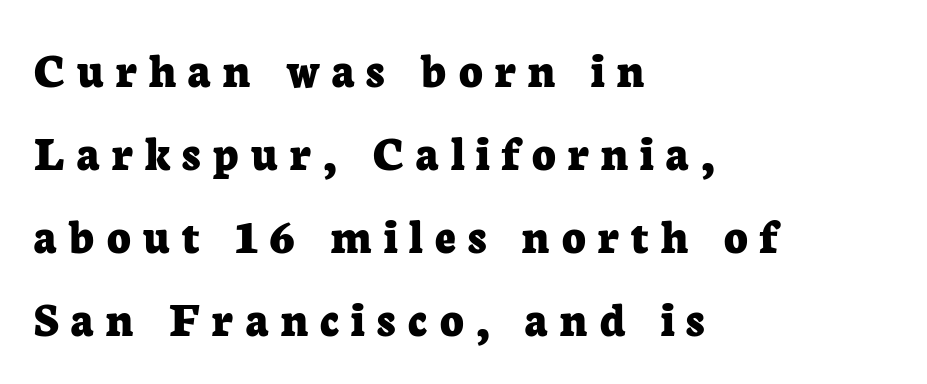
You could not count columns in this text — the font is proportionally spaced. Alignment: flush left. Has an underline been added? It has not. What's the leading like? Ordinary, nothing unusual. The strokes are fattened all the way to bold.
